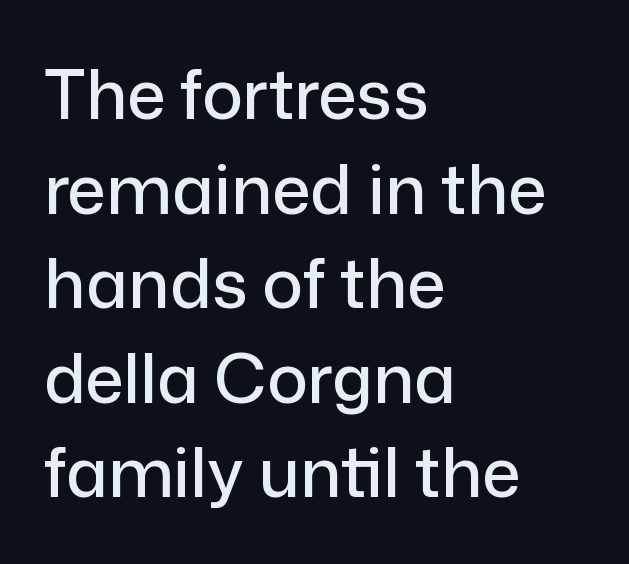
Q: Is the text italic (slanted)? A: No, it is upright.
Q: Is the typeface a serif or a sans-serif typeface? A: Sans-serif.
Q: Is the text underlined? A: No.
Q: How is the paragraph aligned? A: Left-aligned.
Q: Is the spacing between letters normal or unusually wide? A: Normal.
Q: Is the spacing between lines tight, normal or loose? A: Normal.
Q: Width (condensed, normal, or wide)? A: Normal.
Q: Stroke contrast? A: Low.
Q: x-height? A: Medium.
Q: Monospaced? A: No.
